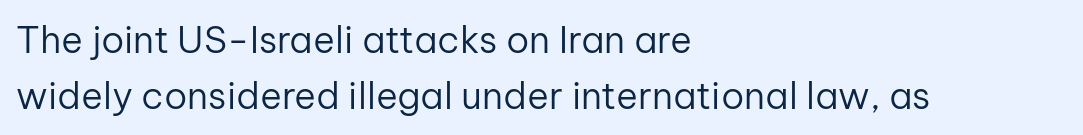
{"serif": "no", "italic": "no", "bold": "no", "weight": "regular", "width": "normal", "stroke_contrast": "low", "x_height": "medium", "monospaced": "no", "underline": "no", "align": "left", "line_spacing": "normal", "line_spacing_ratio": 1.51, "letter_spacing": "normal", "letter_spacing_em": 0.0, "glyph_px": 37}
